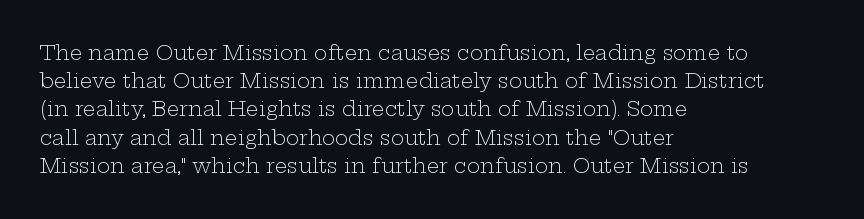
Nobody drew a line under any word here. When letters stand straight like this, we call the style roman or upright. The lines sit at an ordinary, default distance from one another. Summary of weight: not heavy and not bold.
